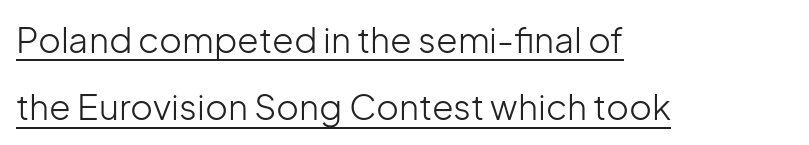
{"serif": "no", "italic": "no", "bold": "no", "weight": "light", "width": "normal", "stroke_contrast": "low", "x_height": "medium", "monospaced": "no", "underline": "yes", "align": "left", "line_spacing": "loose", "line_spacing_ratio": 1.92, "letter_spacing": "normal", "letter_spacing_em": 0.0, "glyph_px": 35}
